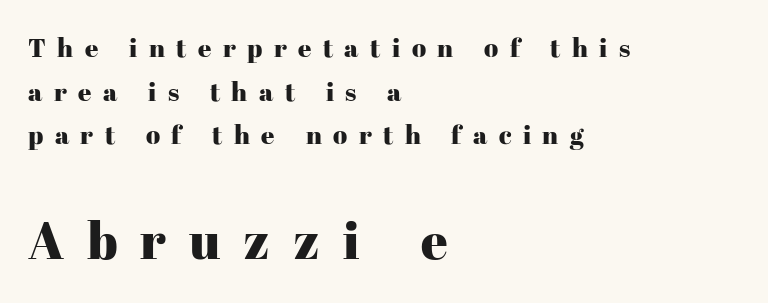
{"serif": "yes", "italic": "no", "width": "normal", "stroke_contrast": "high", "x_height": "medium", "monospaced": "no", "underline": "no", "align": "left", "line_spacing": "normal", "line_spacing_ratio": 1.68, "letter_spacing": "wide", "letter_spacing_em": 0.44, "larger_block": "second", "size_ratio": 2.0, "glyph_px": 52}
